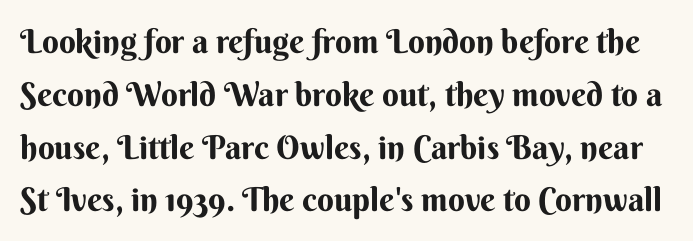
The image shows 33 px bold sans-serif type, upright; set normal line spacing (1.6x), normal letter spacing, not underlined; medium stroke contrast and a small x-height.
